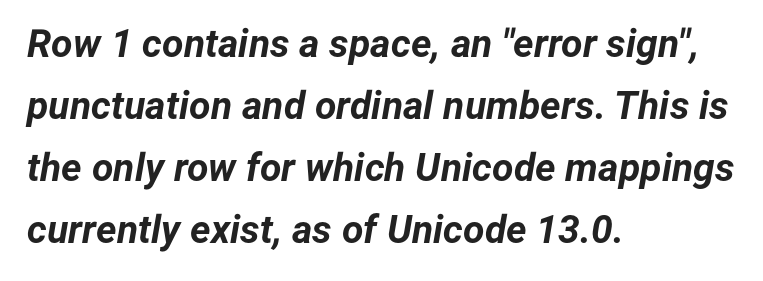
The image shows 39 px bold type, italic (leaning right); set left-aligned, normal line spacing (1.59x), normal letter spacing, not underlined; low stroke contrast and a medium x-height.
